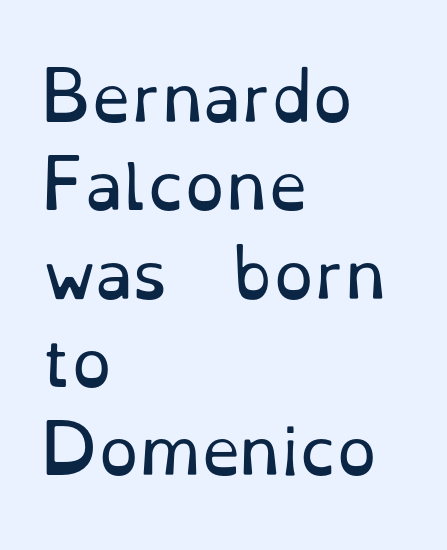
{"italic": "no", "bold": "no", "weight": "regular", "width": "normal", "stroke_contrast": "low", "x_height": "small", "monospaced": "no", "underline": "no", "align": "left", "line_spacing": "normal", "line_spacing_ratio": 1.38, "letter_spacing": "normal", "letter_spacing_em": 0.0, "glyph_px": 64}
